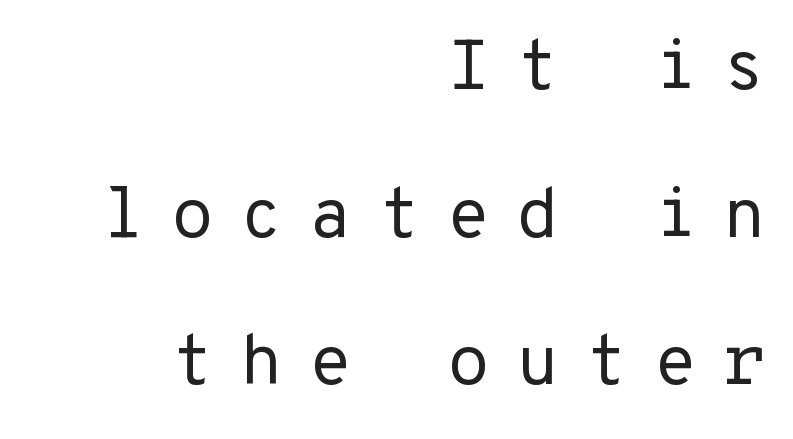
{"serif": "no", "italic": "no", "bold": "no", "weight": "regular", "width": "normal", "stroke_contrast": "low", "x_height": "medium", "monospaced": "yes", "underline": "no", "align": "right", "line_spacing": "loose", "line_spacing_ratio": 2.11, "letter_spacing": "wide", "letter_spacing_em": 0.37, "glyph_px": 70}
